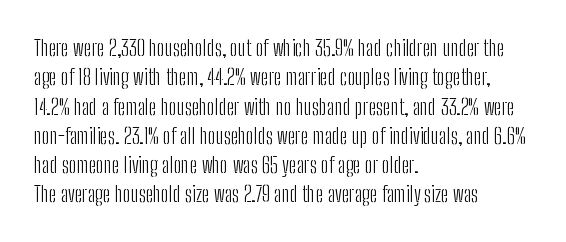
The image shows 22 px text type, upright; set left-aligned, normal line spacing (1.33x), normal letter spacing, not underlined.
